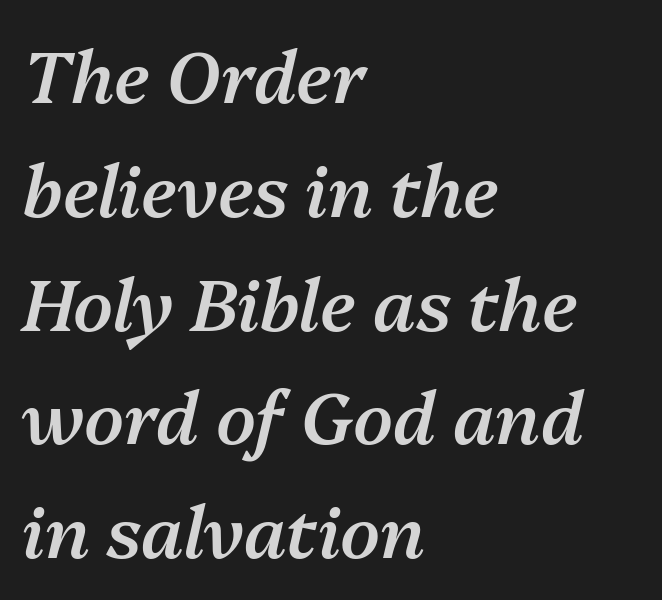
The image shows 72 px semibold type, italic (leaning right); set left-aligned, normal line spacing (1.58x), normal letter spacing, not underlined; medium stroke contrast and a medium x-height.
